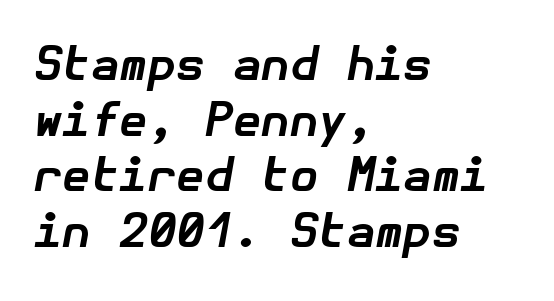
Q: Is the text bold? A: Yes.
Q: Is the text italic (slanted)? A: Yes, it leans right by about 10 degrees.
Q: Is the text underlined? A: No.
Q: How is the paragraph aligned? A: Left-aligned.
Q: Is the spacing between letters normal or unusually wide? A: Normal.
Q: Width (condensed, normal, or wide)? A: Normal.
Q: Stroke contrast? A: Low.
Q: x-height? A: Medium.
